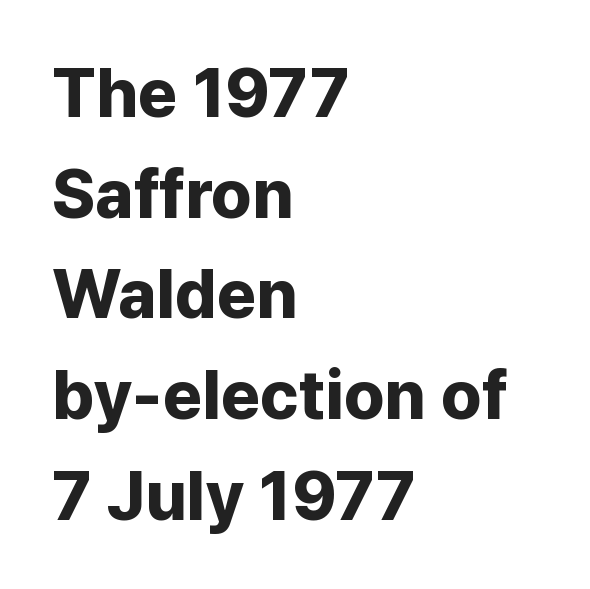
The image shows 68 px bold sans-serif type, upright; set left-aligned, normal line spacing (1.48x), normal letter spacing, not underlined; low stroke contrast and a medium x-height.
